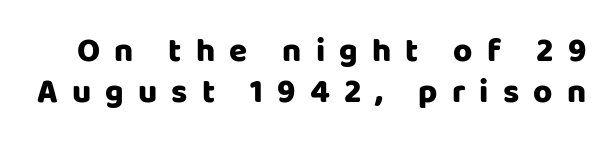
The image shows 33 px heavy sans-serif type, upright; set line spacing 1.24x, unusually wide letter spacing (+0.43 em), not underlined; low stroke contrast and a large x-height.
